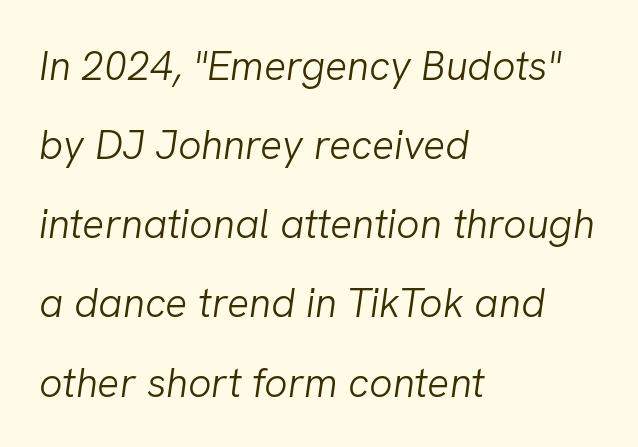
The image shows 41 px light type, italic (leaning right); set left-aligned, loose line spacing (1.93x), normal letter spacing, not underlined; low stroke contrast and a medium x-height.
